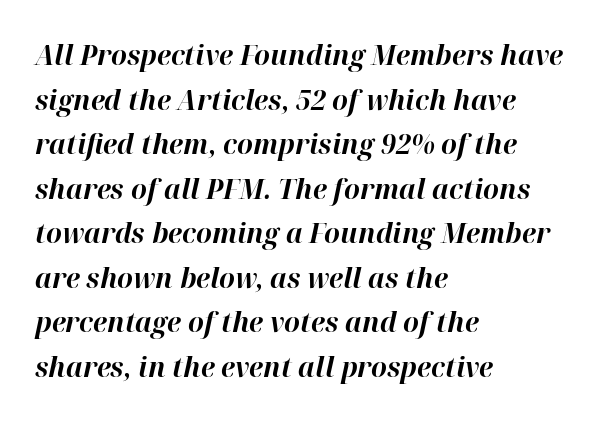
Q: Is the text bold? A: Yes.
Q: Is the text italic (slanted)? A: Yes, it leans right by about 12 degrees.
Q: Is the text underlined? A: No.
Q: How is the paragraph aligned? A: Left-aligned.
Q: Is the spacing between letters normal or unusually wide? A: Normal.
Q: Is the spacing between lines tight, normal or loose? A: Normal.
Q: Width (condensed, normal, or wide)? A: Normal.
Q: Stroke contrast? A: High.
Q: x-height? A: Medium.
Q: Monospaced? A: No.
